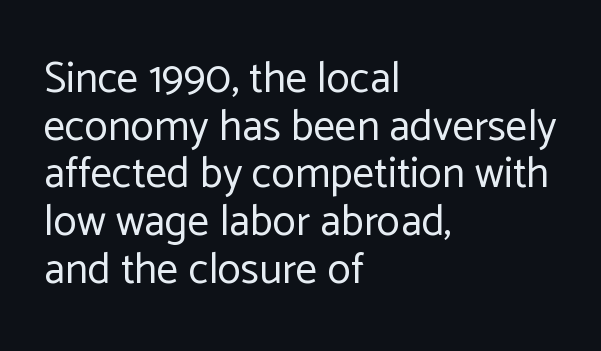
Q: Is the text bold? A: No.
Q: Is the text italic (slanted)? A: No, it is upright.
Q: Is the typeface a serif or a sans-serif typeface? A: Sans-serif.
Q: Is the text underlined? A: No.
Q: How is the paragraph aligned? A: Left-aligned.
Q: Is the spacing between letters normal or unusually wide? A: Normal.
Q: Is the spacing between lines tight, normal or loose? A: Tight.
Q: Width (condensed, normal, or wide)? A: Normal.
Q: Stroke contrast? A: Low.
Q: x-height? A: Medium.
Q: Monospaced? A: No.
